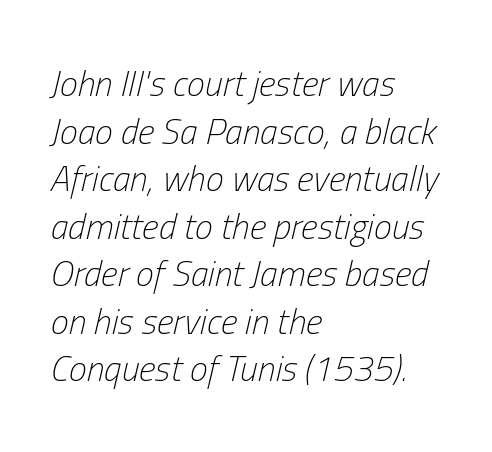
The image shows 36 px light, condensed type, italic (leaning right); set left-aligned, normal line spacing (1.32x), normal letter spacing, not underlined; low stroke contrast and a medium x-height.
